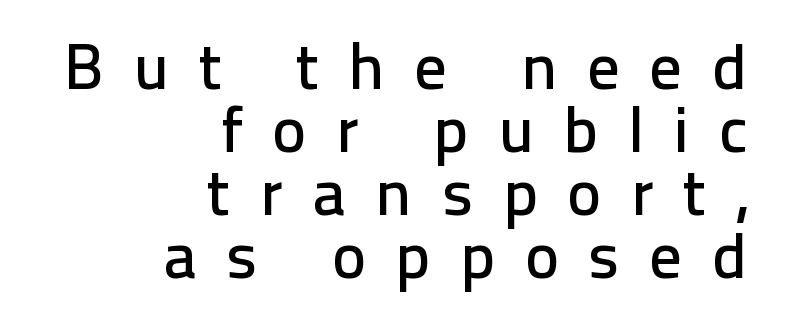
{"serif": "no", "italic": "no", "width": "normal", "stroke_contrast": "low", "x_height": "medium", "monospaced": "no", "underline": "no", "align": "right", "line_spacing": "tight", "line_spacing_ratio": 0.97, "letter_spacing": "wide", "letter_spacing_em": 0.45, "glyph_px": 65}
